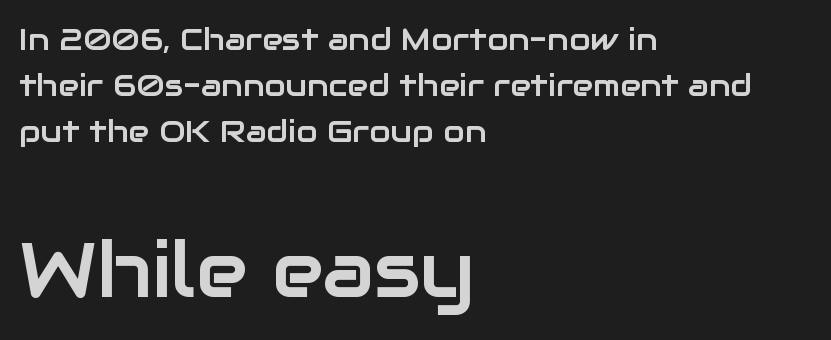
Which of the two is more prominent by size? The second, at the bottom. Varying glyph widths throughout — classic text-font behaviour. The face used here is rendered with its standard letterfit. Vertical strokes here are truly vertical. Line starts are locked; line ends wander.
